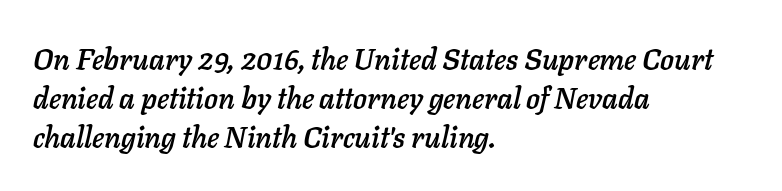
Q: Is the text italic (slanted)? A: Yes, it leans right by about 11 degrees.
Q: Is the text underlined? A: No.
Q: How is the paragraph aligned? A: Left-aligned.
Q: Is the spacing between letters normal or unusually wide? A: Normal.
Q: Is the spacing between lines tight, normal or loose? A: Normal.
Q: Width (condensed, normal, or wide)? A: Normal.
Q: Stroke contrast? A: Low.
Q: x-height? A: Medium.
Q: Monospaced? A: No.
